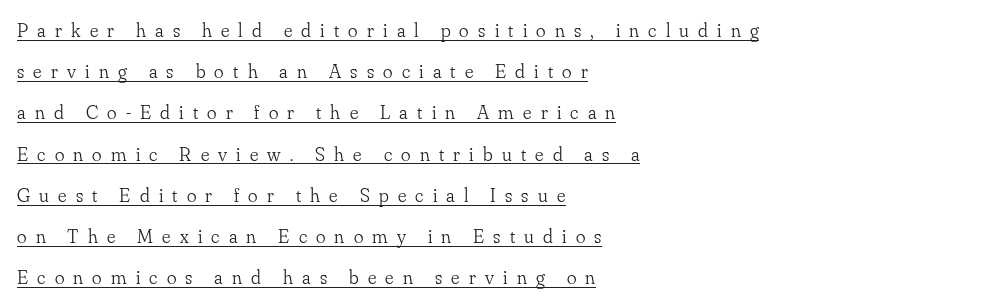
Compared with undecorated copy, this sample adds a rule below the words. Every stem runs plumb, perpendicular to the baseline. Words appear elongated and porous because spacing is wide. The lines are quadded left. Stroke mass is kept to a normal reading level or below.
